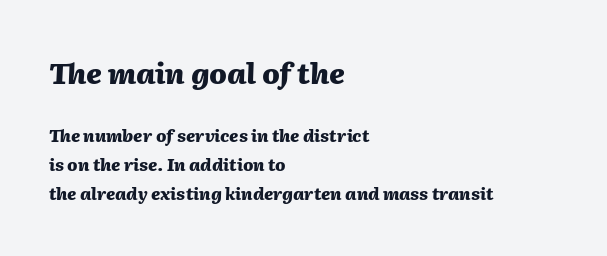
Q: Is the text bold? A: Yes.
Q: Is the text italic (slanted)? A: Yes, it leans right by about 2 degrees.
Q: Is the text underlined? A: No.
Q: How is the paragraph aligned? A: Left-aligned.
Q: Is the spacing between letters normal or unusually wide? A: Normal.
Q: Is the spacing between lines tight, normal or loose? A: Normal.
Q: Which block of text is set in a larger size, the first (top) or the second (bottom)? A: The first (top) one.
Q: Width (condensed, normal, or wide)? A: Normal.
Q: Stroke contrast? A: Medium.
Q: x-height? A: Medium.
Q: Monospaced? A: No.
